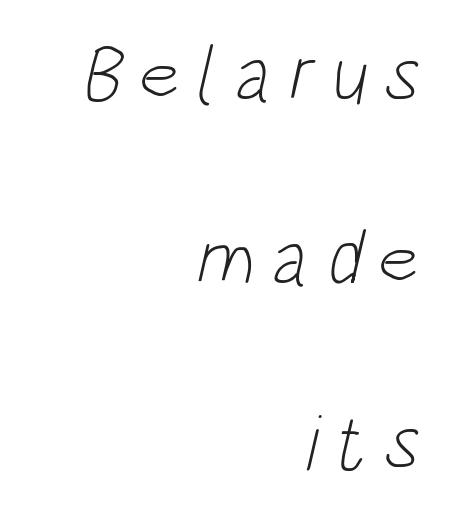
You could not count columns in this text — the font is proportionally spaced. The rag falls on the left side of this text block. This rendering employs a face without finishing strokes, i.e., a sans-serif. Airy leading.
